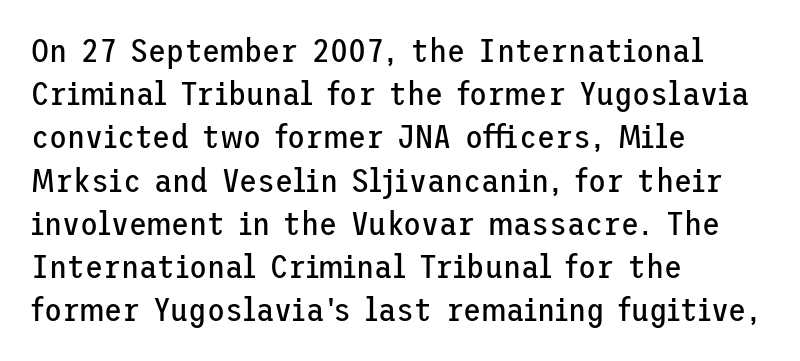
{"serif": "no", "italic": "no", "bold": "no", "weight": "regular", "width": "normal", "stroke_contrast": "low", "x_height": "medium", "underline": "no", "align": "left", "line_spacing": "normal", "line_spacing_ratio": 1.31, "letter_spacing": "normal", "letter_spacing_em": 0.0, "glyph_px": 33}
